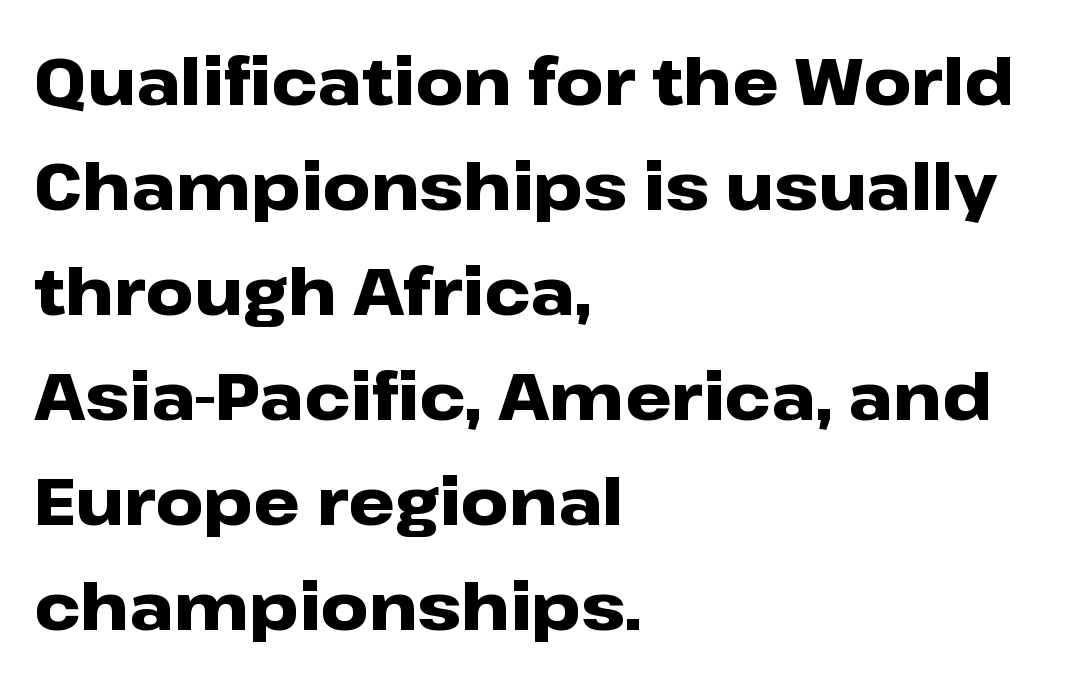
The image shows 66 px heavy, wide sans-serif type, upright; set left-aligned, normal line spacing (1.59x), normal letter spacing, not underlined; low stroke contrast and a medium x-height.
